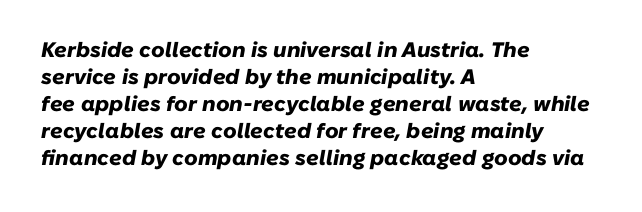
The image shows 21 px bold type, italic (leaning right); set left-aligned, normal line spacing (1.29x), normal letter spacing, not underlined.
